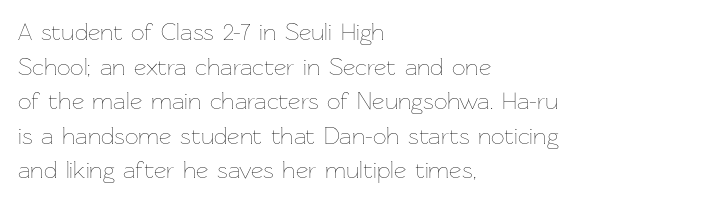
The image shows 24 px text type, upright; set left-aligned, normal line spacing (1.44x), normal letter spacing, not underlined.
